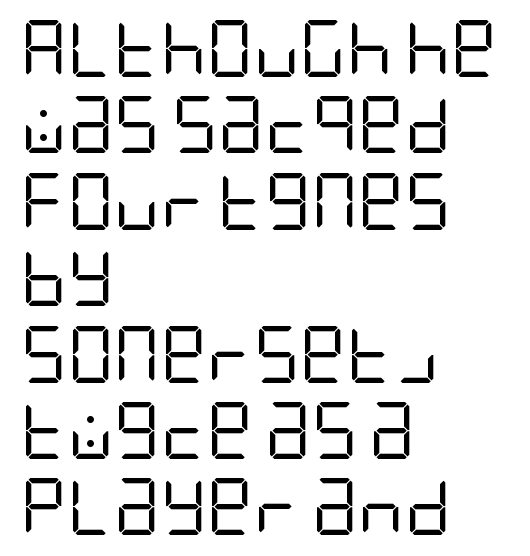
{"serif": "no", "italic": "no", "bold": "no", "weight": "regular", "width": "condensed", "stroke_contrast": "low", "x_height": "large", "underline": "no", "align": "left", "line_spacing": "normal", "line_spacing_ratio": 1.34, "letter_spacing": "normal", "letter_spacing_em": 0.0, "glyph_px": 57}
